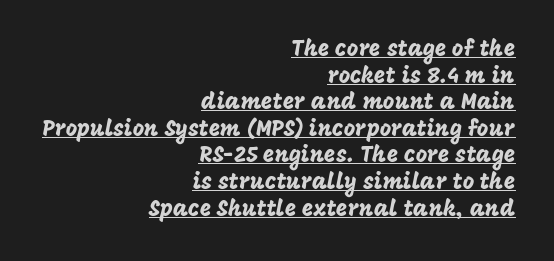
{"underline": "yes", "align": "right", "line_spacing_ratio": 1.21, "letter_spacing": "normal", "letter_spacing_em": 0.0, "glyph_px": 22}
